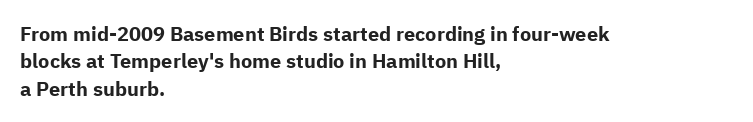
Here the glyphs are tracked normally, forming tight word shapes. The lettering stays uniformly vertical, giving the passage a roman look. The strokes are fattened all the way to bold. This sample keeps an unexceptional amount of space between lines. Underline: absent.
